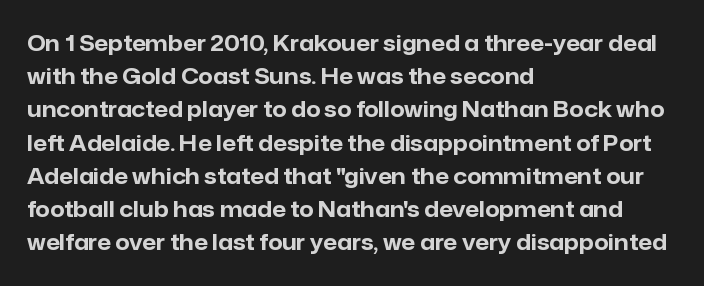
{"italic": "no", "bold": "yes", "underline": "no", "align": "left", "line_spacing": "normal", "line_spacing_ratio": 1.51, "letter_spacing": "normal", "letter_spacing_em": 0.0, "glyph_px": 22}
